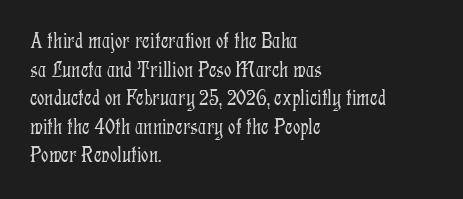
{"italic": "no", "bold": "no", "underline": "no", "align": "left", "line_spacing_ratio": 1.24, "letter_spacing": "normal", "letter_spacing_em": 0.0, "glyph_px": 23}
